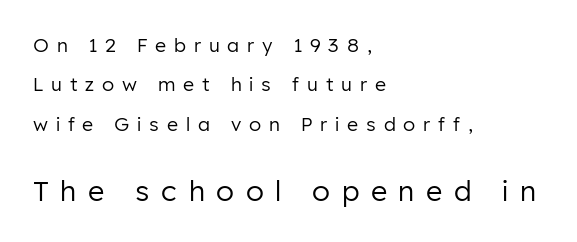
Q: Is the text bold? A: No.
Q: Is the text italic (slanted)? A: No, it is upright.
Q: Is the typeface a serif or a sans-serif typeface? A: Sans-serif.
Q: Is the text underlined? A: No.
Q: How is the paragraph aligned? A: Left-aligned.
Q: Is the spacing between letters normal or unusually wide? A: Unusually wide.
Q: Is the spacing between lines tight, normal or loose? A: Loose.
Q: Which block of text is set in a larger size, the first (top) or the second (bottom)? A: The second (bottom) one.
Q: Width (condensed, normal, or wide)? A: Normal.
Q: Stroke contrast? A: Low.
Q: x-height? A: Medium.
Q: Monospaced? A: No.
